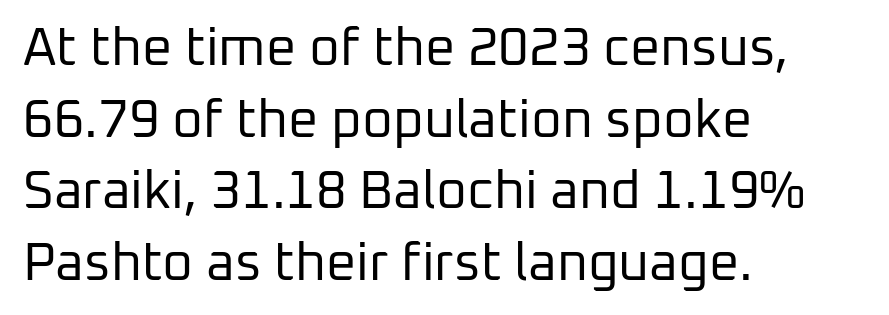
{"serif": "no", "italic": "no", "bold": "no", "weight": "regular", "width": "normal", "stroke_contrast": "low", "x_height": "medium", "monospaced": "no", "underline": "no", "align": "left", "line_spacing": "normal", "line_spacing_ratio": 1.35, "letter_spacing": "normal", "letter_spacing_em": 0.0, "glyph_px": 53}
